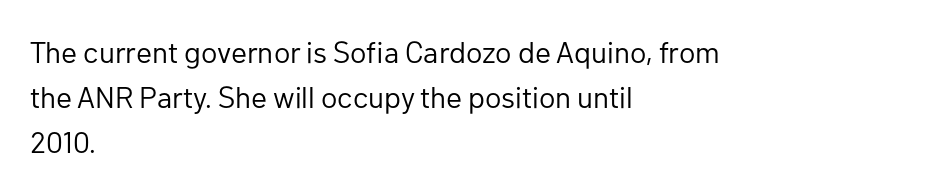
The image shows 30 px regular-weight sans-serif type, upright; set left-aligned, normal line spacing (1.5x), normal letter spacing, not underlined; low stroke contrast and a medium x-height.
